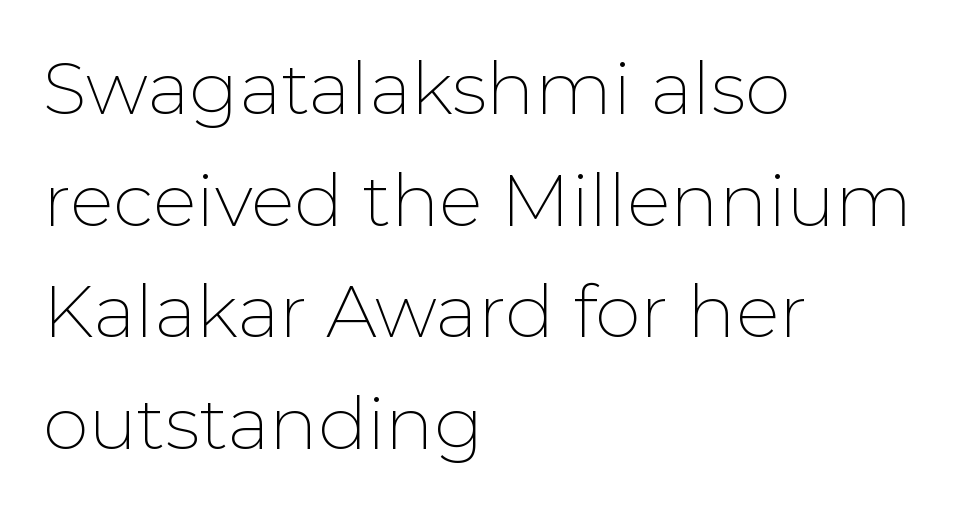
The image shows 73 px thin sans-serif type, upright; set left-aligned, normal line spacing (1.53x), normal letter spacing, not underlined; low stroke contrast and a medium x-height.
